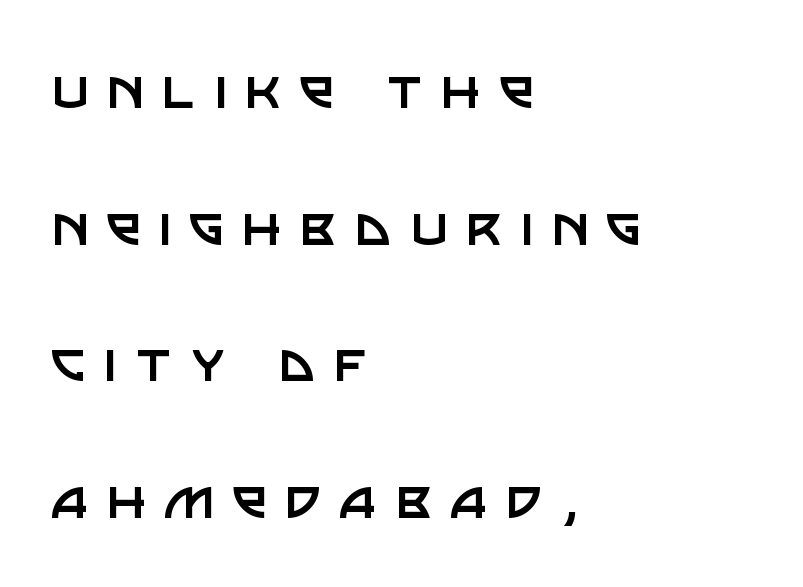
Q: Is the text bold? A: No.
Q: Is the text italic (slanted)? A: No, it is upright.
Q: Is the typeface a serif or a sans-serif typeface? A: Sans-serif.
Q: Is the text underlined? A: No.
Q: How is the paragraph aligned? A: Left-aligned.
Q: Is the spacing between letters normal or unusually wide? A: Unusually wide.
Q: Is the spacing between lines tight, normal or loose? A: Loose.
Q: Width (condensed, normal, or wide)? A: Normal.
Q: Stroke contrast? A: Low.
Q: x-height? A: Large.
Q: Monospaced? A: No.
